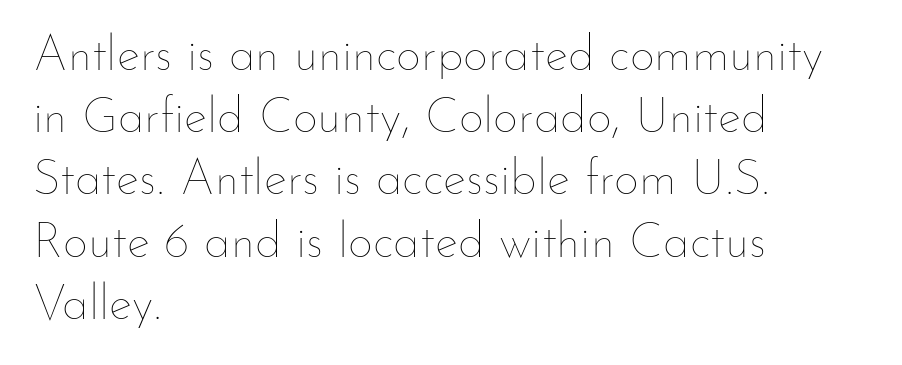
The image shows 49 px thin type, upright; set left-aligned, normal line spacing (1.27x), normal letter spacing, not underlined; low stroke contrast and a small x-height.
